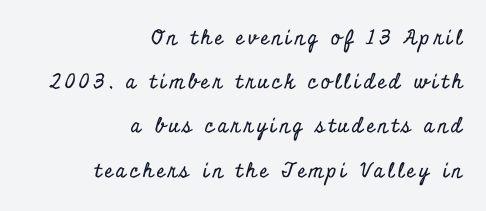
These lines are set flush right with a ragged left edge. What's the leading like? Stretched, with rows far apart. The specimen omits any rule beneath the text block's lines.
